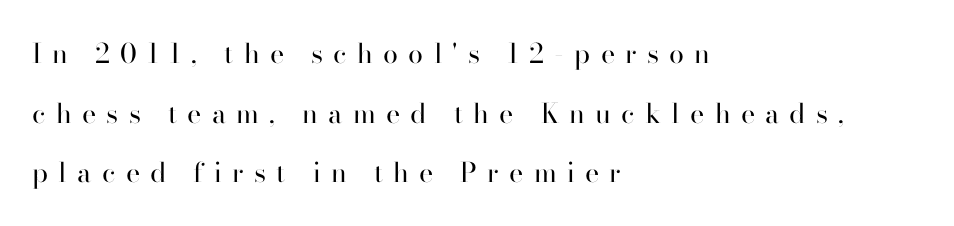
The image shows 27 px text type, upright; set left-aligned, loose line spacing (2.21x), unusually wide letter spacing (+0.38 em), not underlined.
